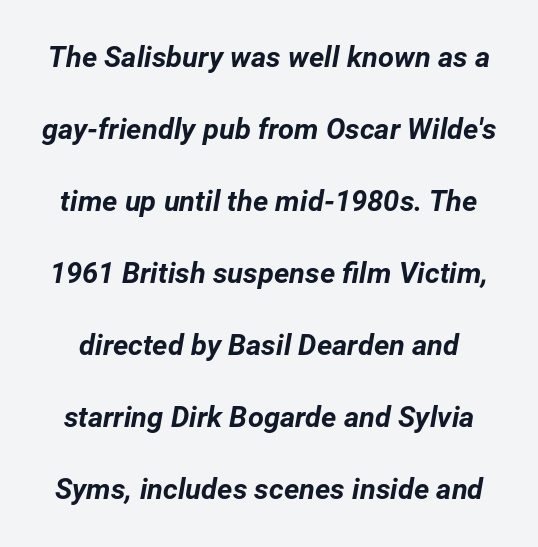
Q: Is the text bold? A: Yes.
Q: Is the text italic (slanted)? A: Yes, it leans right by about 12 degrees.
Q: Is the text underlined? A: No.
Q: Is the spacing between letters normal or unusually wide? A: Normal.
Q: Is the spacing between lines tight, normal or loose? A: Loose.
Q: Width (condensed, normal, or wide)? A: Normal.
Q: Stroke contrast? A: Low.
Q: x-height? A: Medium.
Q: Monospaced? A: No.
